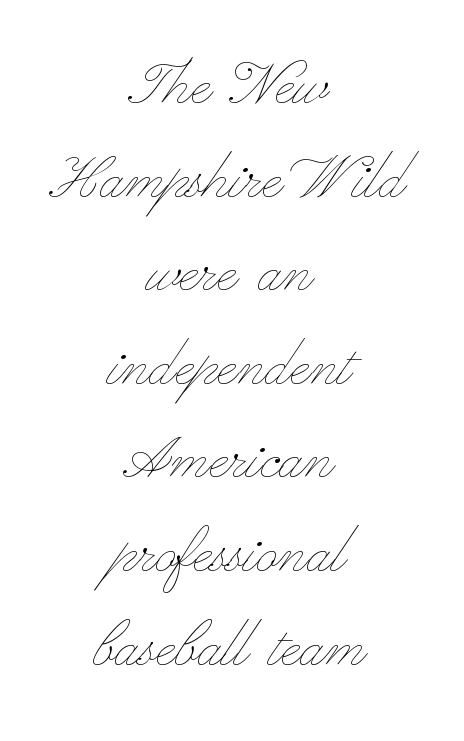
Underline: absent. Each word holds together tightly as a unit, with standard inter-letter gaps. Short and long lines alike share a common midpoint. Ink coverage per letter is moderate at most.
